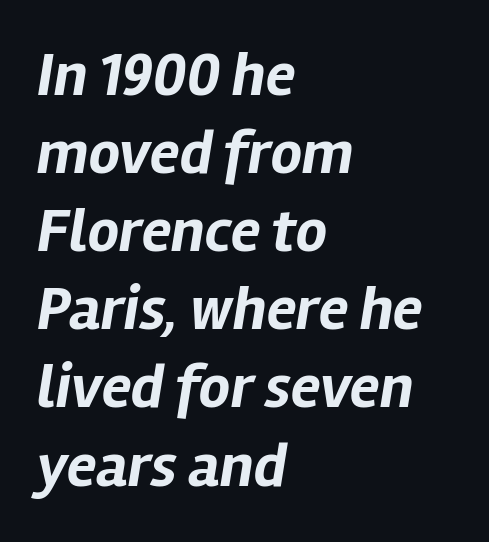
The string is rendered with underlining switched off. The passage shown is emphatically bold. A typesetter would call this proportional, since set widths differ per character. Nobody touched the tracking dial on this one. Compared with a centered layout, this one pins lines to the left instead.
